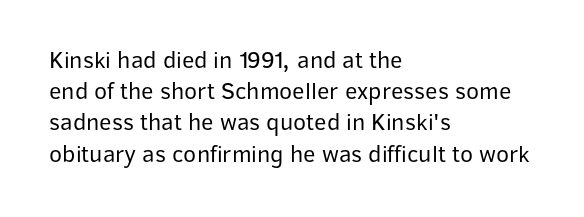
Q: Is the text bold? A: No.
Q: Is the text italic (slanted)? A: No, it is upright.
Q: Is the text underlined? A: No.
Q: How is the paragraph aligned? A: Left-aligned.
Q: Is the spacing between letters normal or unusually wide? A: Normal.
Q: Is the spacing between lines tight, normal or loose? A: Normal.
